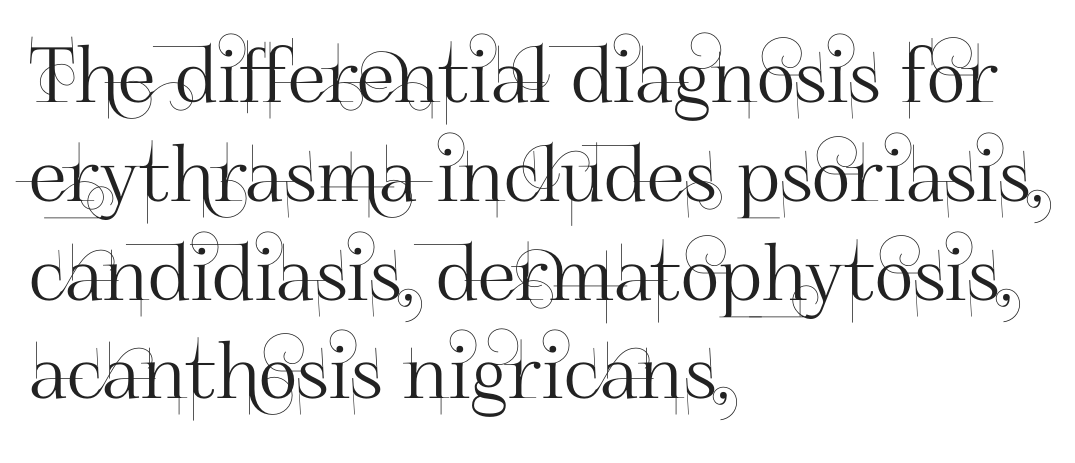
Tall strokes in this sample are plumb rather than angled. I'd call this a sans setting — the letters go barefoot. The area under the type is left untouched. A typesetter would call this proportional, since set widths differ per character. The rendering uses a moderate line-height, typical for paragraphs.
